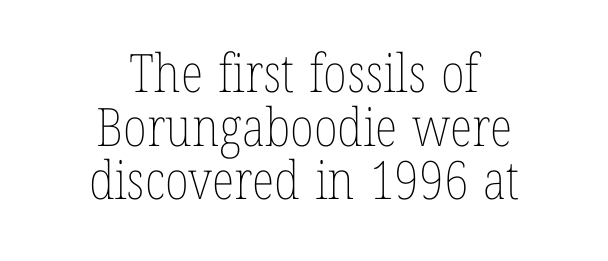
Any mark beneath the type? The region is blank. The cut favours lightness, reaching ordinary text weight at its darkest. Leftover space on each line is divided equally before and after the words. You could not count columns in this text — the font is proportionally spaced. Closely set lines give the paragraph a compact silhouette.
